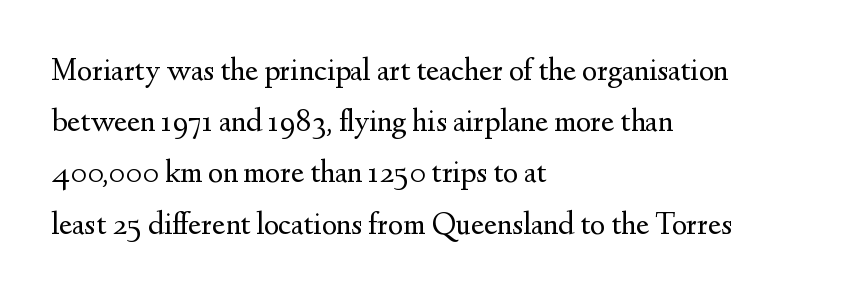
Stroke thickness stays within the range of a standard reading face or lighter. Compared with a centered layout, this one pins lines to the left instead. The tracking reads as untouched default to a designer's eye. Small tapered or slab feet sit at the stroke ends, so this counts as serif. Vertically, the passage feels balanced, rows spaced as you'd expect.
